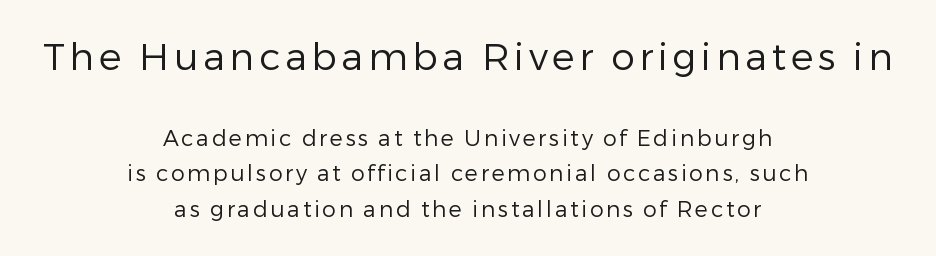
The image shows 38 px regular-weight sans-serif type, upright; set centered, normal line spacing (1.6x), not underlined; the first (top) block is 1.73x larger; low stroke contrast and a medium x-height.
